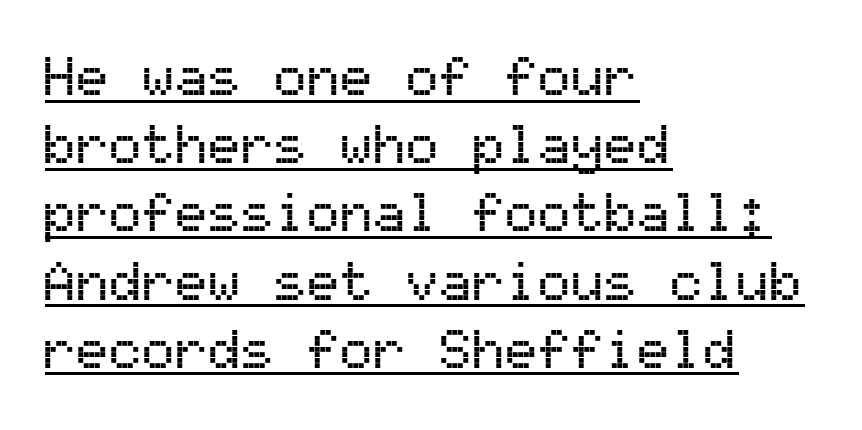
Q: Is the text italic (slanted)? A: No, it is upright.
Q: Is the typeface a serif or a sans-serif typeface? A: Sans-serif.
Q: Is the text underlined? A: Yes.
Q: How is the paragraph aligned? A: Left-aligned.
Q: Is the spacing between letters normal or unusually wide? A: Normal.
Q: Width (condensed, normal, or wide)? A: Normal.
Q: Stroke contrast? A: Medium.
Q: x-height? A: Medium.
Q: Monospaced? A: Yes.
